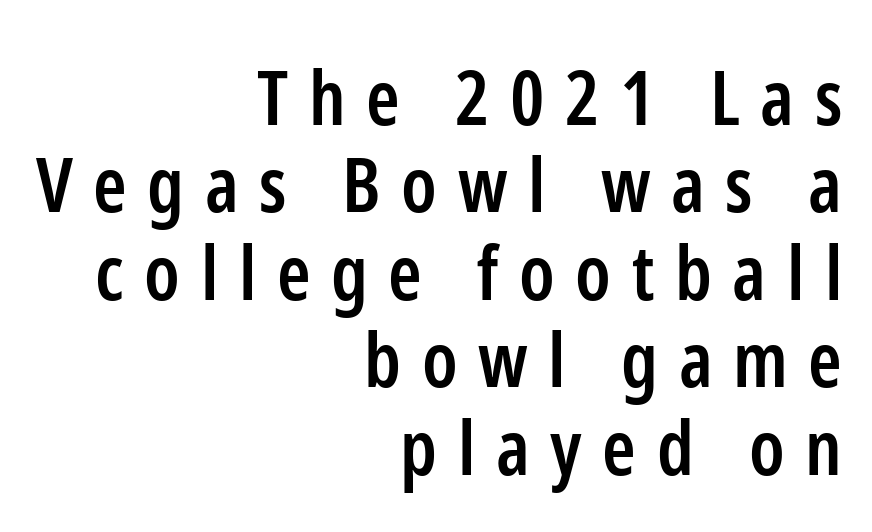
No feet cap the strokes, marking this as sans-serif type. Vertically, the passage feels compressed, each row crowding the next. The compositor pushed each line to the right boundary. Glance below the letters and you will spot only blank space. Inter-character spacing is expanded well beyond the font's built-in metrics. Stroke thickness is moderately raised; the sample reads as semibold.
